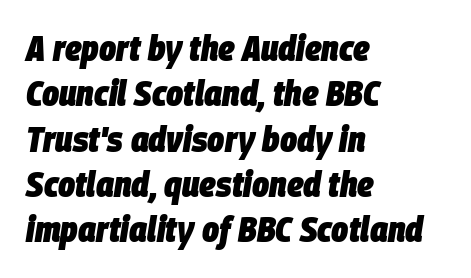
This sample uses plain, unmodified letter spacing. No word sits above an underline. The compositor pushed each line to the left boundary. Do the characters align in a grid? No, the font is proportional.
